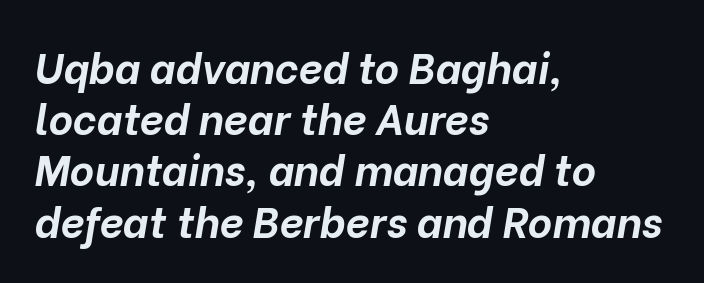
The image shows 42 px bold type, italic (leaning right); set left-aligned, line spacing 1.22x, normal letter spacing, not underlined; low stroke contrast and a medium x-height.
